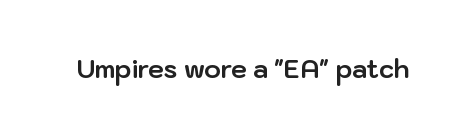
Underlining? Definitely not there. Strong, thick strokes mark this as bold type. This sample uses an upright cut, with every glyph sitting square on the baseline. A typesetter would call this zero additional tracking.
